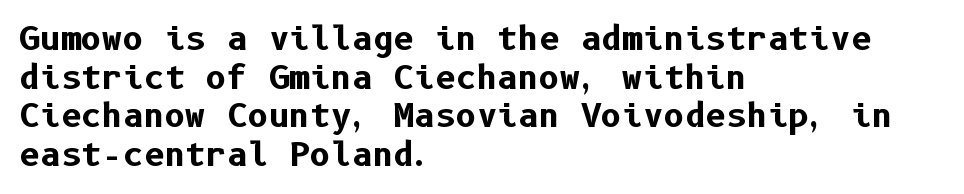
Q: Is the text bold? A: Yes.
Q: Is the text italic (slanted)? A: No, it is upright.
Q: Is the typeface a serif or a sans-serif typeface? A: Sans-serif.
Q: Is the text underlined? A: No.
Q: How is the paragraph aligned? A: Left-aligned.
Q: Is the spacing between letters normal or unusually wide? A: Normal.
Q: Width (condensed, normal, or wide)? A: Normal.
Q: Stroke contrast? A: Low.
Q: x-height? A: Medium.
